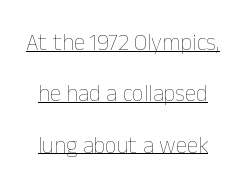
{"italic": "no", "bold": "no", "underline": "yes", "line_spacing": "loose", "line_spacing_ratio": 2.23, "letter_spacing": "normal", "letter_spacing_em": 0.0, "glyph_px": 23}
